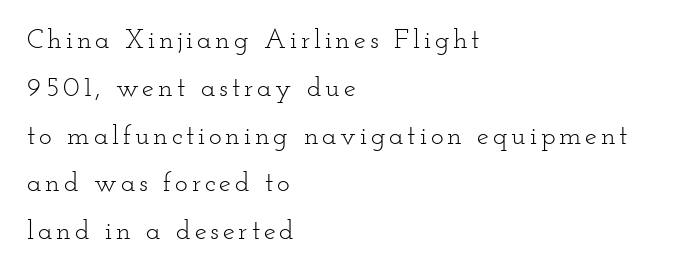
Q: Is the text bold? A: No.
Q: Is the text italic (slanted)? A: No, it is upright.
Q: Is the text underlined? A: No.
Q: How is the paragraph aligned? A: Left-aligned.
